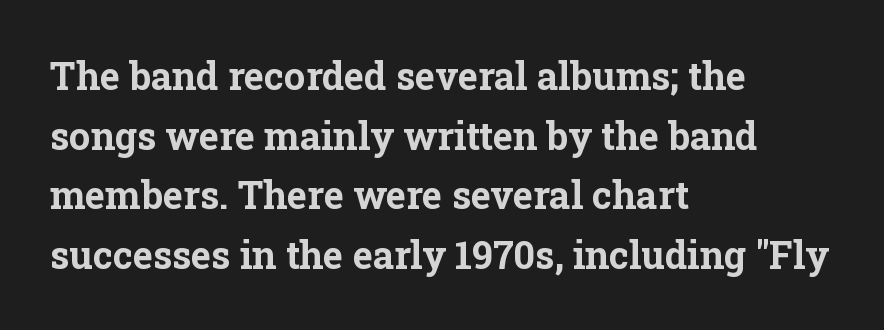
The block of text has a typical density, with ordinary space between rows. The letters advance in unequal steps, a hallmark of proportional type. Horizontal alignment here is leftward, the default for most running prose. Is the letter spacing exaggerated? No — it looks like the ordinary default. The type family on display is of the serif kind. A dark, heavy texture on the line: the type is bold.
